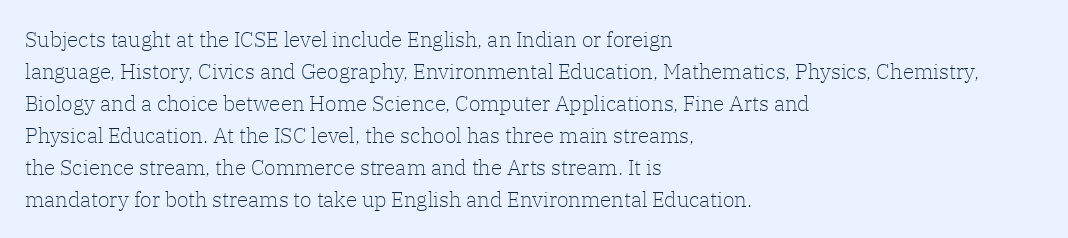
Q: Is the text bold? A: No.
Q: Is the text italic (slanted)? A: No, it is upright.
Q: Is the text underlined? A: No.
Q: How is the paragraph aligned? A: Left-aligned.
Q: Is the spacing between letters normal or unusually wide? A: Normal.
Q: Is the spacing between lines tight, normal or loose? A: Normal.
